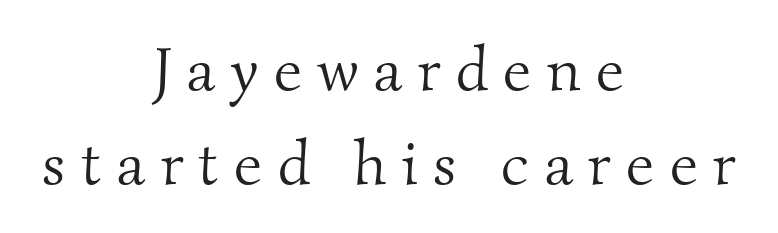
The type family on display is of the serif kind. Spacing verdict: proportional, widths tailored to each character. Casual observation: everything's sitting right in the middle. The foot of each line stays bare and open. Display-style spreading of the glyphs; the letterfit is very open.
